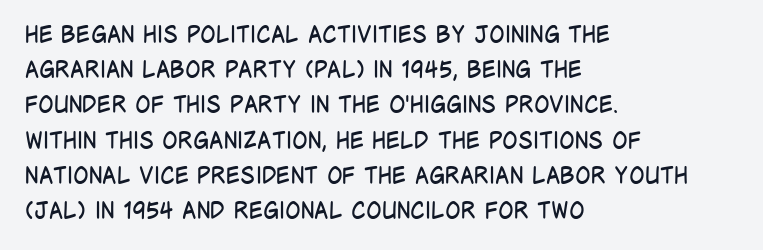
Q: Is the text bold? A: No.
Q: Is the text italic (slanted)? A: No, it is upright.
Q: Is the text underlined? A: No.
Q: How is the paragraph aligned? A: Left-aligned.
Q: Is the spacing between letters normal or unusually wide? A: Normal.
Q: Is the spacing between lines tight, normal or loose? A: Normal.
